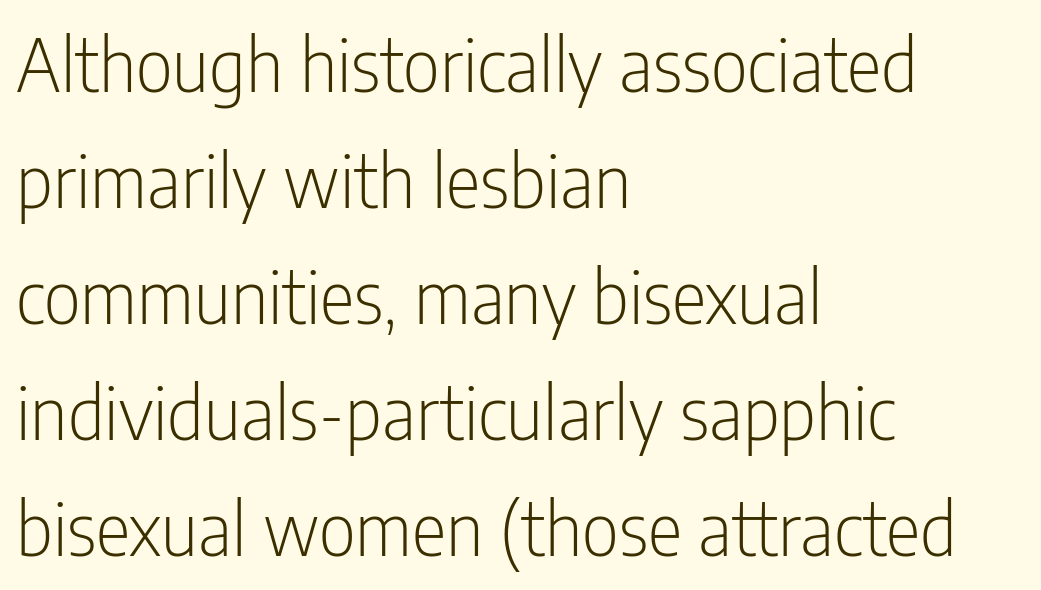
A clean baseline with only descenders dipping below it. Layout note: lines flush left. Each stroke keeps to a modest, everyday thickness or less. Italic: no, the glyphs are upright roman.
